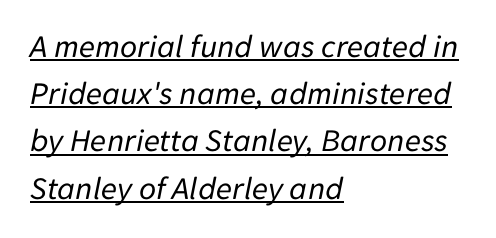
The ragged edge is on the right, which tells us the setting is flush left. Character widths vary here, with narrow letters taking less room than wide ones. The lines sit at an ordinary, default distance from one another. This sample carries an underscore along the baseline area. Stroke thickness stays within the range of a standard reading face or lighter.
